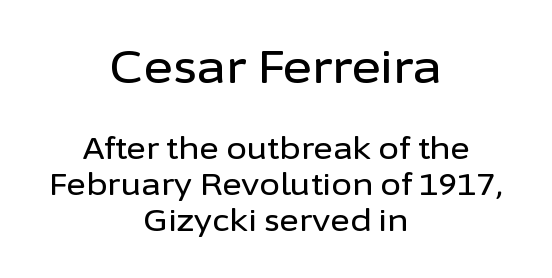
Q: Is the text italic (slanted)? A: No, it is upright.
Q: Is the typeface a serif or a sans-serif typeface? A: Sans-serif.
Q: Is the text underlined? A: No.
Q: How is the paragraph aligned? A: Centered.
Q: Is the spacing between letters normal or unusually wide? A: Normal.
Q: Which block of text is set in a larger size, the first (top) or the second (bottom)? A: The first (top) one.
Q: Width (condensed, normal, or wide)? A: Normal.
Q: Stroke contrast? A: Low.
Q: x-height? A: Medium.
Q: Monospaced? A: No.
